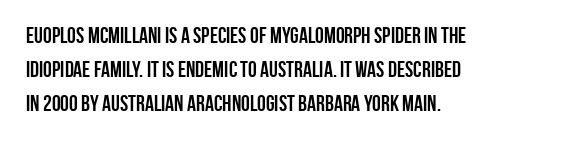
Q: Is the text bold? A: Yes.
Q: Is the text italic (slanted)? A: No, it is upright.
Q: Is the text underlined? A: No.
Q: How is the paragraph aligned? A: Left-aligned.
Q: Is the spacing between letters normal or unusually wide? A: Normal.
Q: Is the spacing between lines tight, normal or loose? A: Normal.
